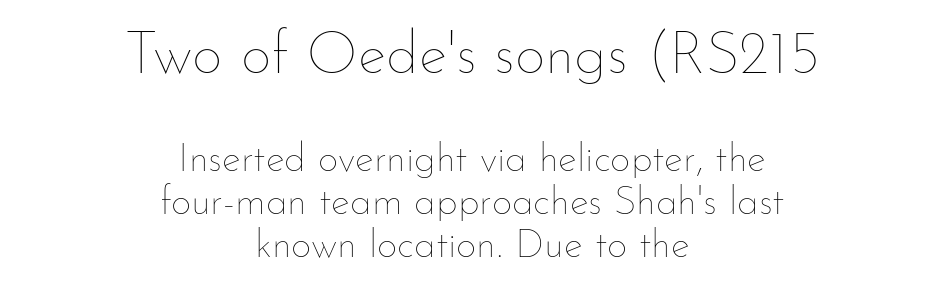
Q: Is the text bold? A: No.
Q: Is the text italic (slanted)? A: No, it is upright.
Q: Is the text underlined? A: No.
Q: How is the paragraph aligned? A: Centered.
Q: Is the spacing between letters normal or unusually wide? A: Normal.
Q: Is the spacing between lines tight, normal or loose? A: Tight.
Q: Which block of text is set in a larger size, the first (top) or the second (bottom)? A: The first (top) one.
Q: Width (condensed, normal, or wide)? A: Normal.
Q: Stroke contrast? A: Low.
Q: x-height? A: Small.
Q: Monospaced? A: No.
